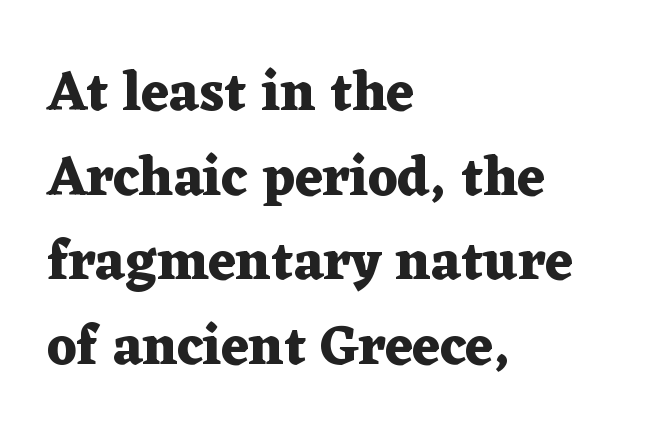
Q: Is the text bold? A: Yes.
Q: Is the text italic (slanted)? A: No, it is upright.
Q: Is the typeface a serif or a sans-serif typeface? A: Serif.
Q: Is the text underlined? A: No.
Q: How is the paragraph aligned? A: Left-aligned.
Q: Is the spacing between letters normal or unusually wide? A: Normal.
Q: Is the spacing between lines tight, normal or loose? A: Normal.
Q: Width (condensed, normal, or wide)? A: Wide.
Q: Stroke contrast? A: Medium.
Q: x-height? A: Medium.
Q: Monospaced? A: No.
